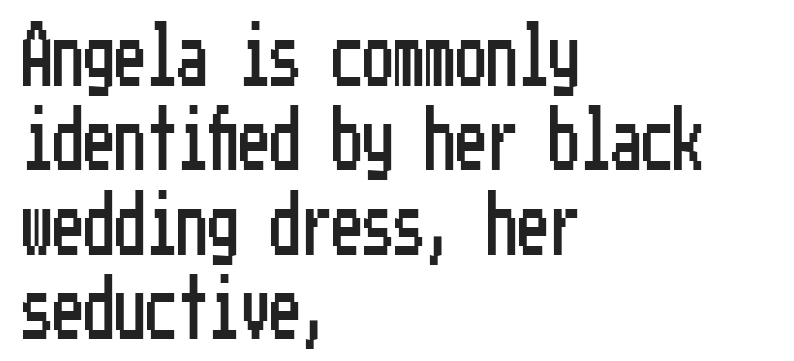
{"serif": "no", "italic": "no", "width": "condensed", "stroke_contrast": "low", "x_height": "medium", "underline": "no", "align": "left", "line_spacing": "normal", "line_spacing_ratio": 1.36, "letter_spacing": "normal", "letter_spacing_em": 0.0, "glyph_px": 62}
